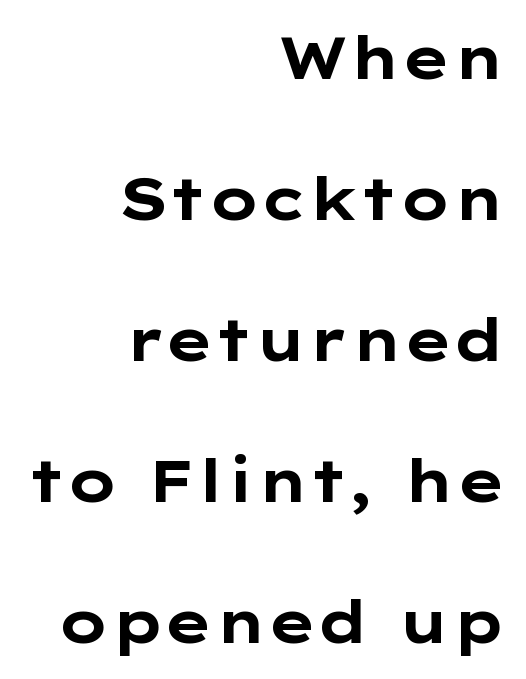
A clean baseline with only descenders dipping below it. One-word summary of the alignment: right. Rendered with straight, roman letterforms. Look at the bottom of the vertical strokes: they stop flat, with no serifs. Tracking value appears to be zero — textbook default spacing.
